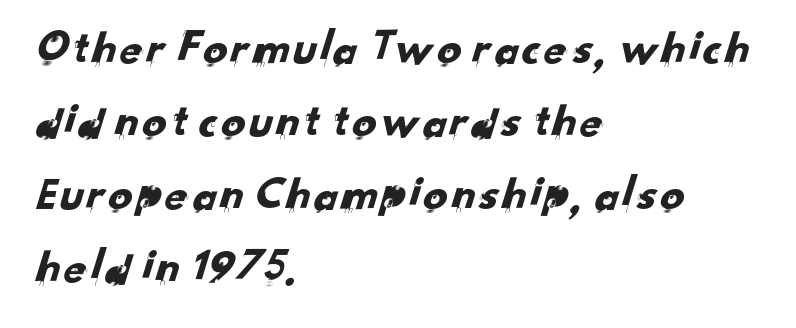
Q: Is the typeface a serif or a sans-serif typeface? A: Sans-serif.
Q: Is the text underlined? A: No.
Q: How is the paragraph aligned? A: Left-aligned.
Q: Is the spacing between letters normal or unusually wide? A: Normal.
Q: Is the spacing between lines tight, normal or loose? A: Normal.
Q: Width (condensed, normal, or wide)? A: Normal.
Q: Stroke contrast? A: Low.
Q: x-height? A: Small.
Q: Monospaced? A: No.
